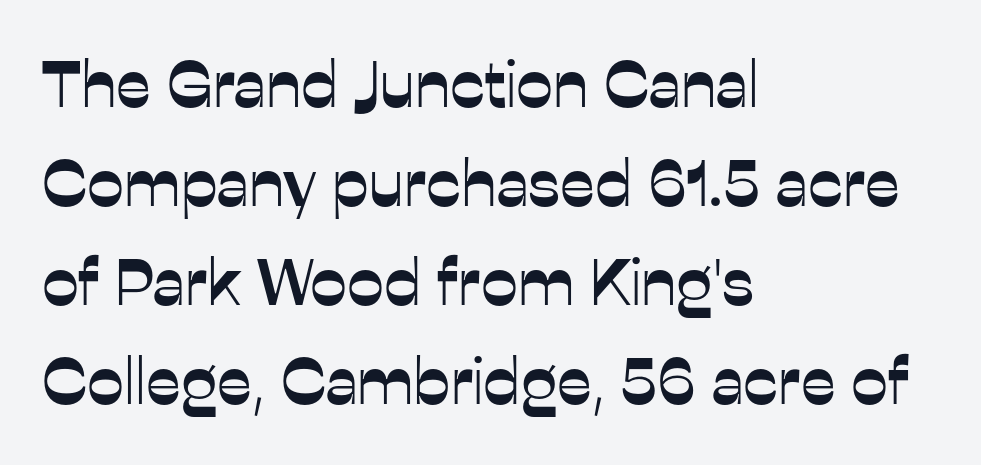
{"serif": "no", "italic": "no", "width": "normal", "stroke_contrast": "low", "x_height": "medium", "monospaced": "no", "underline": "no", "align": "left", "line_spacing": "normal", "line_spacing_ratio": 1.5, "letter_spacing": "normal", "letter_spacing_em": 0.0, "glyph_px": 66}
